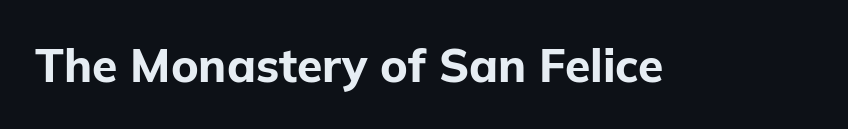
The type family on display is of the sans-serif kind. The area under the type is left untouched. Set as a true bold cut, around the 700 mark. Letter spacing: default. Each letter keeps its own natural width here, so spacing adapts to shape. A typesetter would mark this as roman, not italic.
